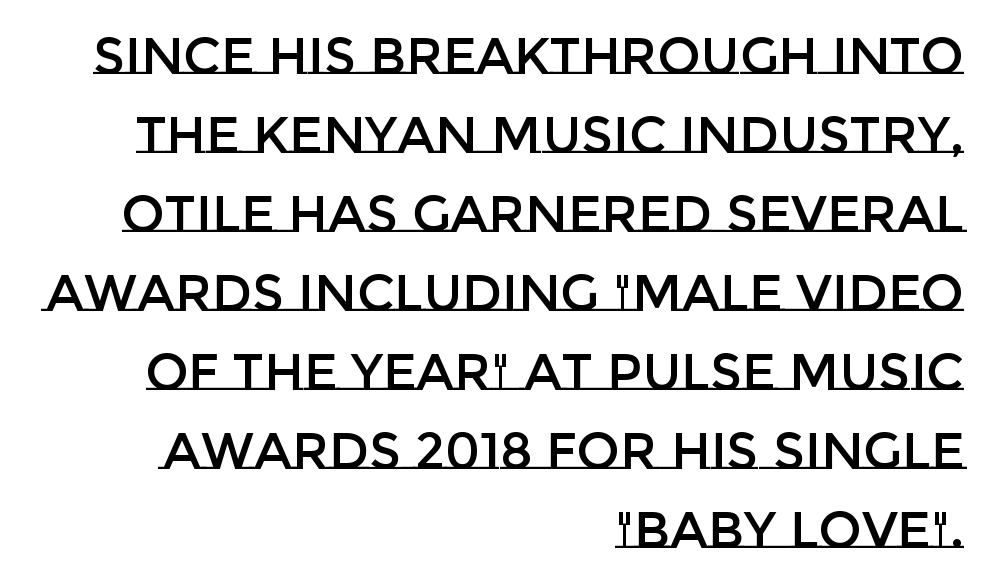
Nothing unusual about the tracking: characters are spaced as the font intends. Do the characters align in a grid? No, the font is proportional. Underline: absent. Designer's note — italics off, roman on.
